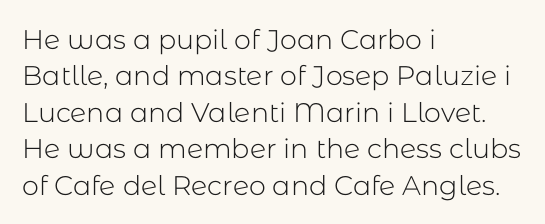
Q: Is the text bold? A: No.
Q: Is the text italic (slanted)? A: No, it is upright.
Q: Is the text underlined? A: No.
Q: How is the paragraph aligned? A: Left-aligned.
Q: Is the spacing between letters normal or unusually wide? A: Normal.
Q: Is the spacing between lines tight, normal or loose? A: Normal.
